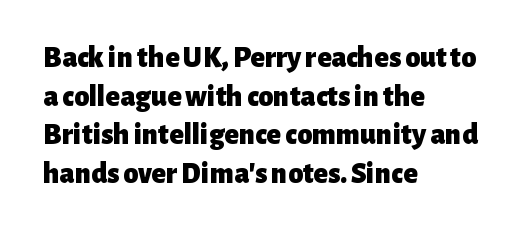
{"serif": "no", "italic": "no", "bold": "yes", "weight": "heavy", "width": "normal", "stroke_contrast": "low", "x_height": "medium", "monospaced": "no", "underline": "no", "align": "left", "line_spacing": "normal", "line_spacing_ratio": 1.29, "letter_spacing": "normal", "letter_spacing_em": 0.0, "glyph_px": 30}
